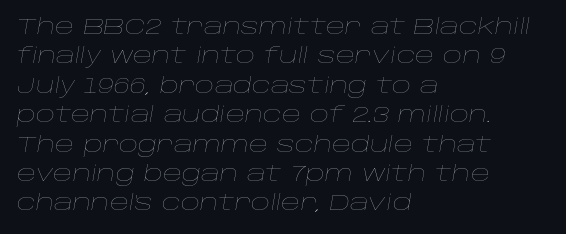
Q: Is the text bold? A: No.
Q: Is the text italic (slanted)? A: Yes, it leans right by about 10 degrees.
Q: Is the text underlined? A: No.
Q: How is the paragraph aligned? A: Left-aligned.
Q: Is the spacing between letters normal or unusually wide? A: Normal.
Q: Is the spacing between lines tight, normal or loose? A: Normal.
